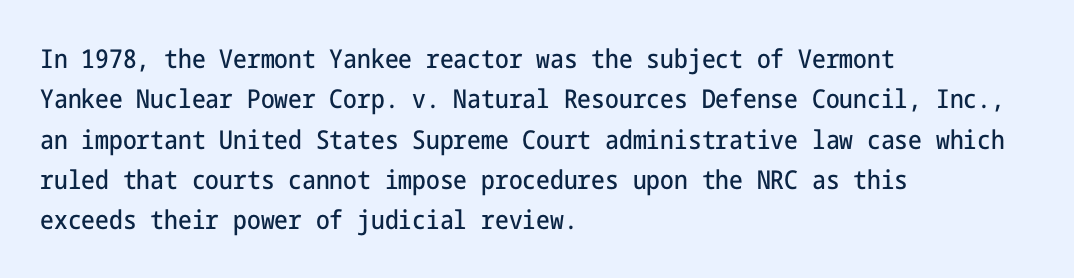
The image shows 26 px text type, upright; set left-aligned, normal line spacing (1.55x), normal letter spacing, not underlined.
